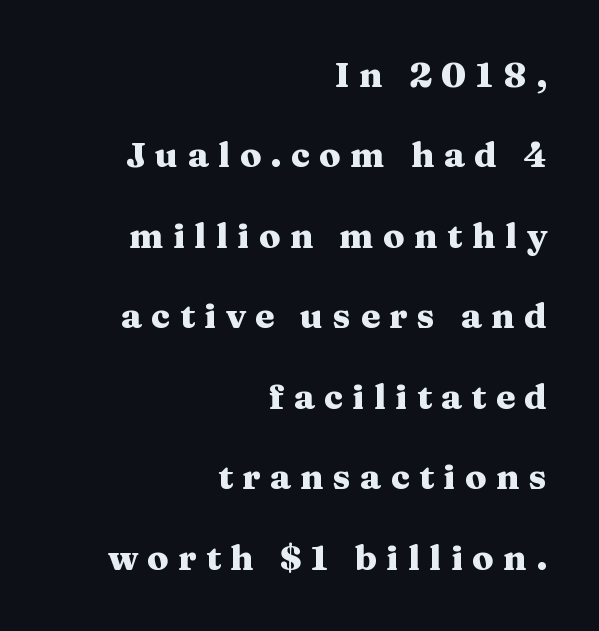
The image shows 35 px heavy, wide serif type, upright; set right-aligned, loose line spacing (2.3x), unusually wide letter spacing (+0.27 em), not underlined; medium stroke contrast and a medium x-height.
